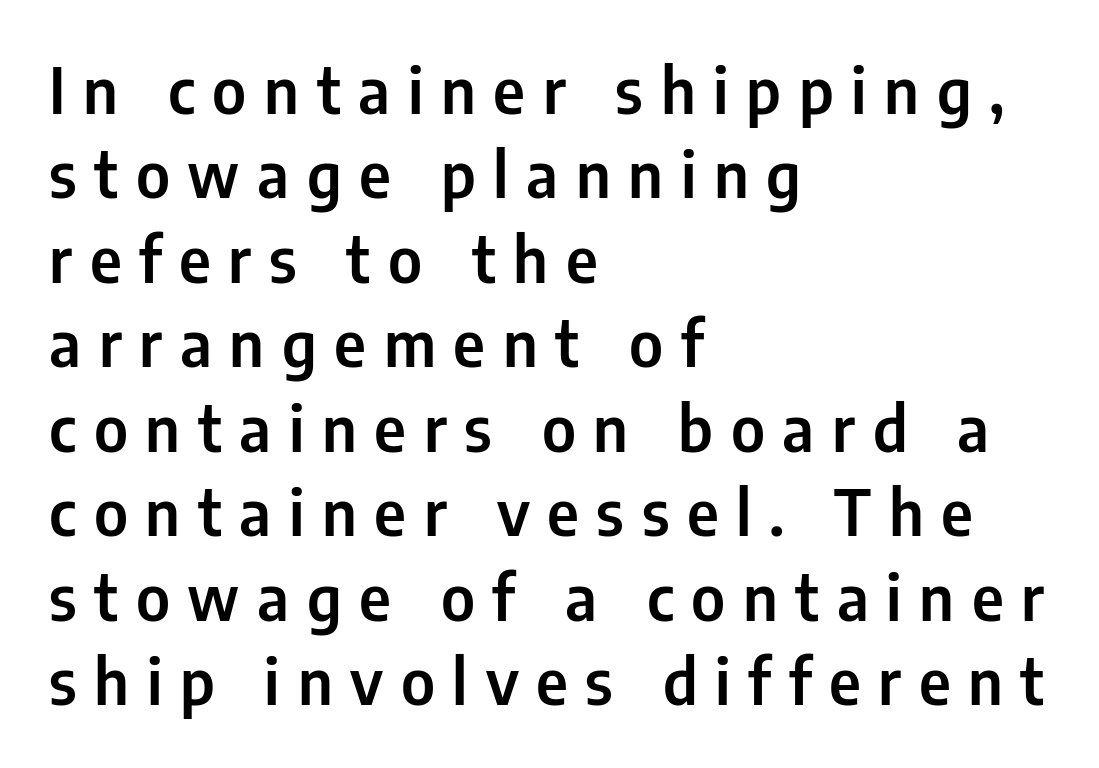
{"serif": "no", "italic": "no", "width": "condensed", "stroke_contrast": "low", "x_height": "medium", "monospaced": "no", "underline": "no", "align": "left", "line_spacing": "normal", "line_spacing_ratio": 1.34, "letter_spacing": "wide", "letter_spacing_em": 0.28, "glyph_px": 63}
